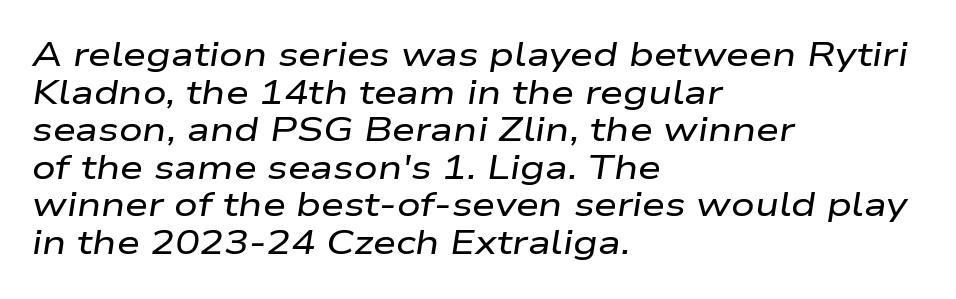
The image shows 33 px wide type, italic (leaning right); set left-aligned, tight line spacing (1.14x), normal letter spacing, not underlined; low stroke contrast and a medium x-height.
